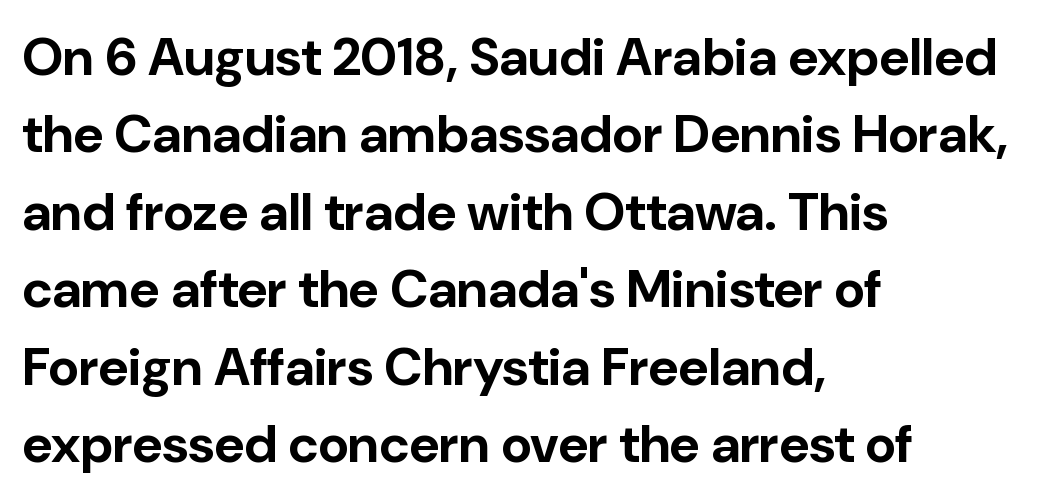
Regular leading. Strong, thick strokes mark this as bold type. Upright lettering throughout. The passage shown is not underscored anywhere. Teacher's note: observe the even left margin — that is flush-left alignment. The passage shown is typed in a proportional face where columns would drift.
